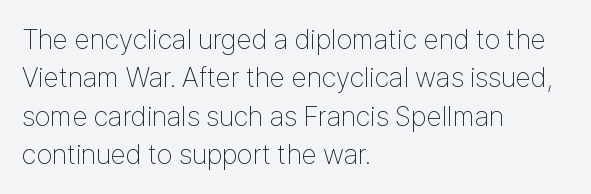
The image shows 28 px thin, condensed sans-serif type, upright; set left-aligned, normal line spacing (1.37x), normal letter spacing, not underlined; low stroke contrast and a medium x-height.
